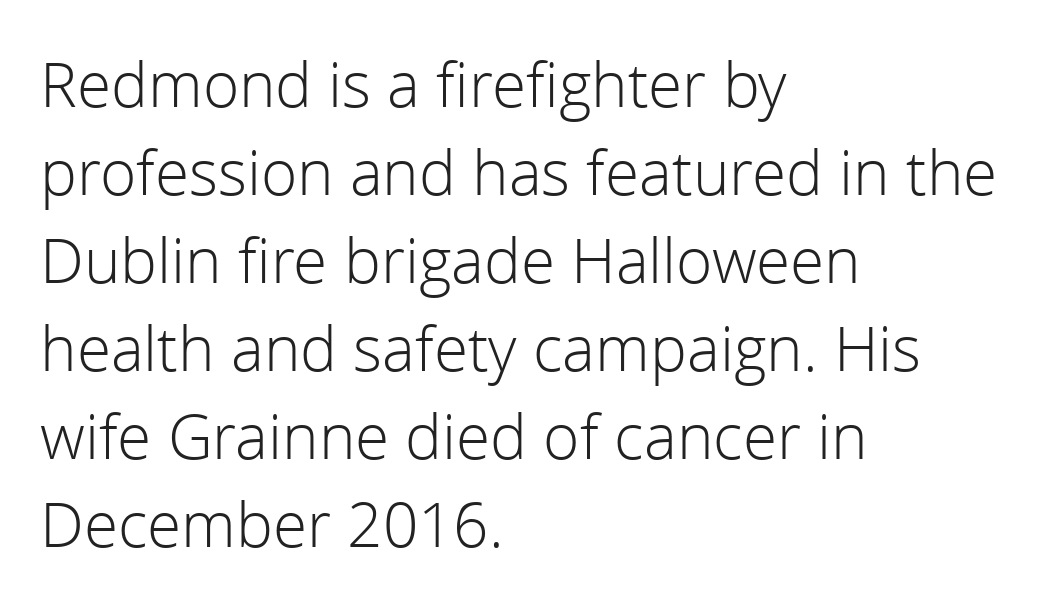
The image shows 62 px light sans-serif type, upright; set left-aligned, normal line spacing (1.42x), normal letter spacing, not underlined; a medium x-height.
